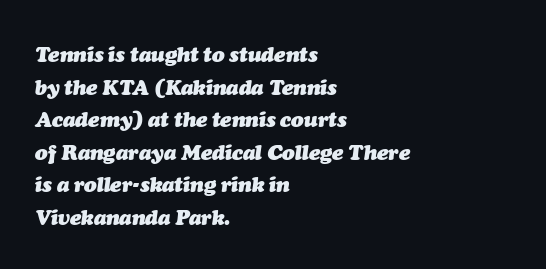
Q: Is the text bold? A: Yes.
Q: Is the text italic (slanted)? A: Yes, it leans right by about 7 degrees.
Q: Is the text underlined? A: No.
Q: How is the paragraph aligned? A: Left-aligned.
Q: Is the spacing between letters normal or unusually wide? A: Normal.
Q: Is the spacing between lines tight, normal or loose? A: Normal.
